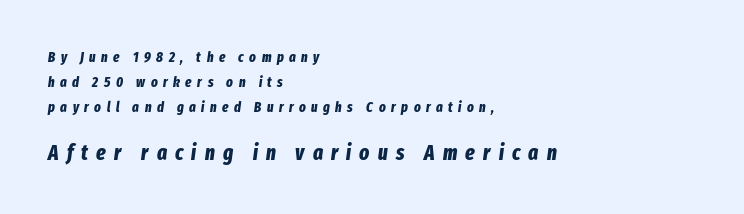
The face used here has the dense, thick strokes of a bold. Does extra space separate the letters? Yes, quite a lot of it. Type without underlining. Notice how the stems are inclined rather than vertical — that's the hallmark of italics.
